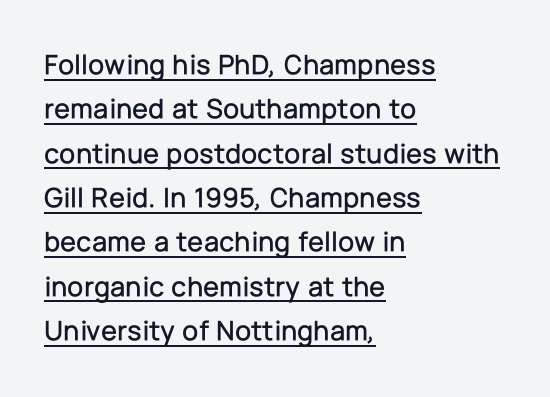
Do the characters align in a grid? No, the font is proportional. Letterform terminals end flat and unadorned throughout the passage. The lines in this sample share a left origin and differ only in where they stop. The passage shown has conventional tracking throughout. Compared with typical paragraphs, the rows here are spaced about the same.
